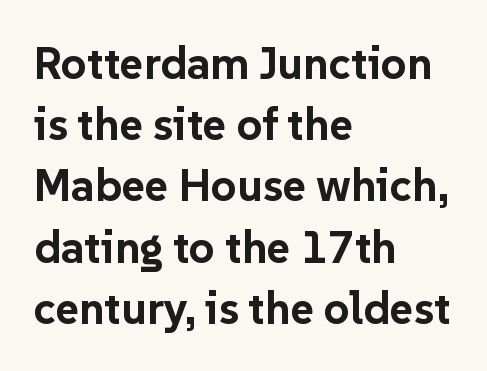
The image shows 45 px bold sans-serif type, upright; set left-aligned, normal line spacing (1.36x), normal letter spacing, not underlined; low stroke contrast and a medium x-height.
